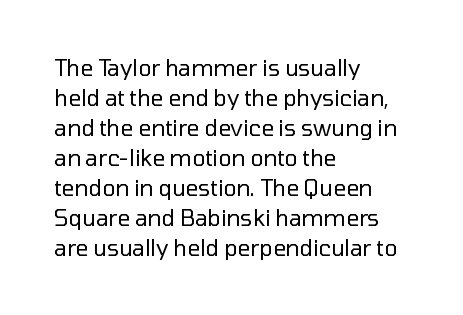
The image shows 22 px text type, upright; set left-aligned, normal line spacing (1.36x), normal letter spacing, not underlined.
